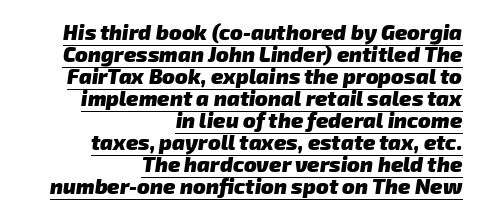
Typesetter's note: full bold, strokes at maximum text heaviness. Glyph-to-glyph distance matches everyday printed text. Which margin do the lines hug? The right one — the left edge is uneven. The face used here appears with an underline applied. Interline gaps are noticeably narrow in this sample.
